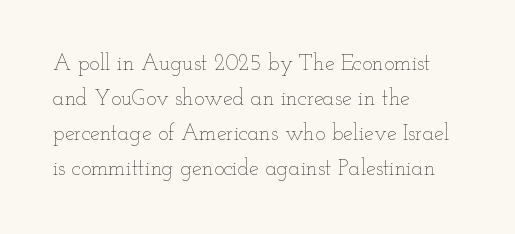
Every stem runs plumb, perpendicular to the baseline. Ink coverage per letter is moderate at most. Does extra space separate the letters? No, they use regular spacing. Line starts are locked; line ends wander. If you measured baseline to baseline, you'd find a middling distance.
